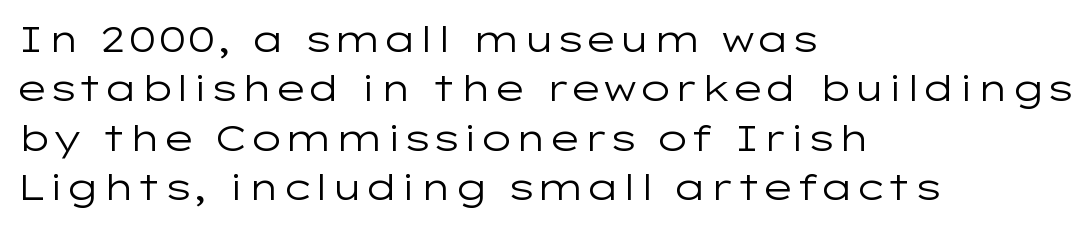
Between one letter and the next there's only the usual sliver of space. Layout note: lines flush left. In terms of letterform style, serifs are entirely absent. Lines of text with bare space underneath.
